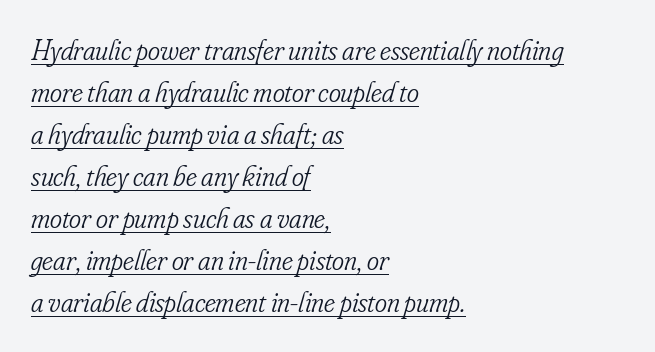
These lines are composed in type with serifs. The text carries the slant typical of an italic or oblique font. The lettering is marked with a stroke running underneath it. The designer left line spacing at the default. Compared with a typical body face, this is equally light or lighter still. Honestly, the letter spacing is just normal — you wouldn't notice it.
